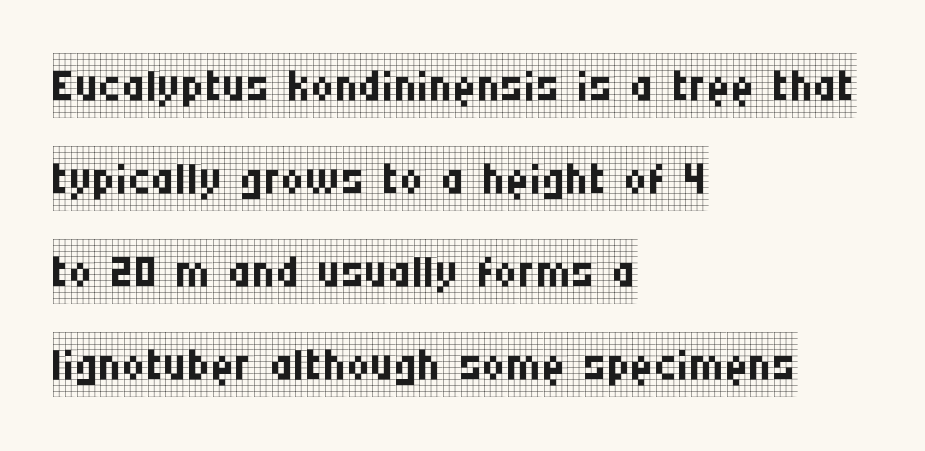
Q: Is the text bold? A: No.
Q: Is the text italic (slanted)? A: No, it is upright.
Q: Is the typeface a serif or a sans-serif typeface? A: Serif.
Q: Is the text underlined? A: No.
Q: How is the paragraph aligned? A: Left-aligned.
Q: Is the spacing between letters normal or unusually wide? A: Normal.
Q: Is the spacing between lines tight, normal or loose? A: Normal.
Q: Width (condensed, normal, or wide)? A: Condensed.
Q: Stroke contrast? A: Low.
Q: x-height? A: Large.
Q: Monospaced? A: No.
